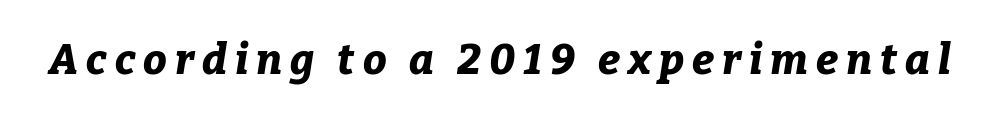
{"italic": "yes", "lean": "right", "slant_degrees": 9, "bold": "yes", "weight": "bold", "width": "normal", "stroke_contrast": "low", "x_height": "medium", "monospaced": "no", "underline": "no", "glyph_px": 42}
